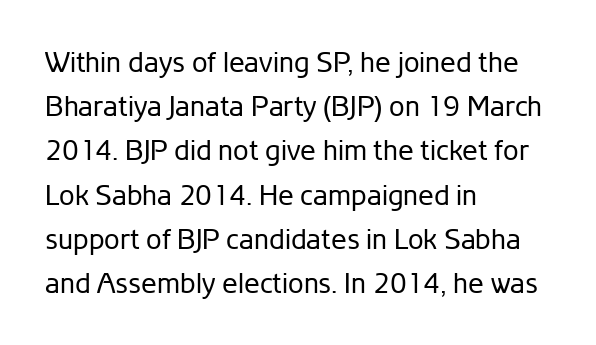
The image shows 28 px regular-weight sans-serif type, upright; set left-aligned, normal line spacing (1.58x), normal letter spacing, not underlined; low stroke contrast and a medium x-height.
